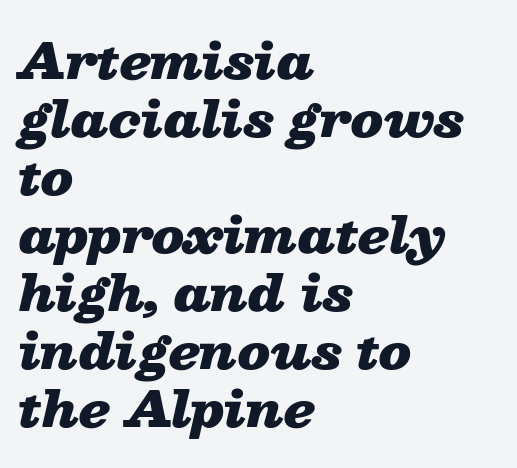
The space directly below the letters is spotless. The font is running at its bold setting. Horizontal alignment here is leftward, the default for most running prose. Rendered with sloped, italic letterforms. The face used here is proportionally spaced, like ordinary book or web type. These lines keep a tight, regular rhythm from letter to letter.
